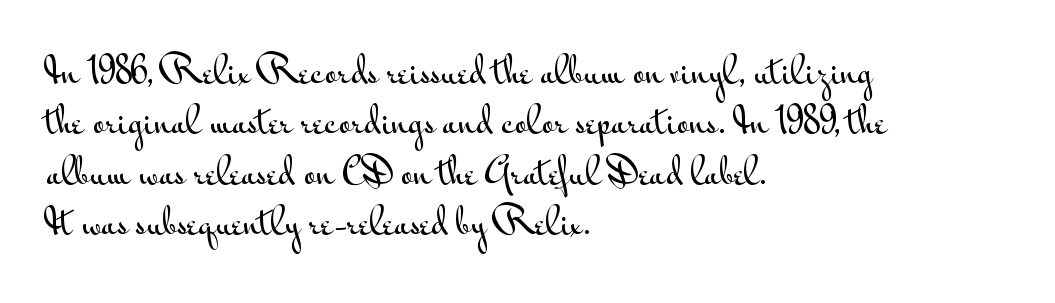
Q: Is the text italic (slanted)? A: Yes.
Q: Is the typeface a serif or a sans-serif typeface? A: Sans-serif.
Q: Is the text underlined? A: No.
Q: How is the paragraph aligned? A: Left-aligned.
Q: Is the spacing between letters normal or unusually wide? A: Normal.
Q: Is the spacing between lines tight, normal or loose? A: Normal.
Q: Width (condensed, normal, or wide)? A: Wide.
Q: Stroke contrast? A: Medium.
Q: x-height? A: Small.
Q: Monospaced? A: No.
